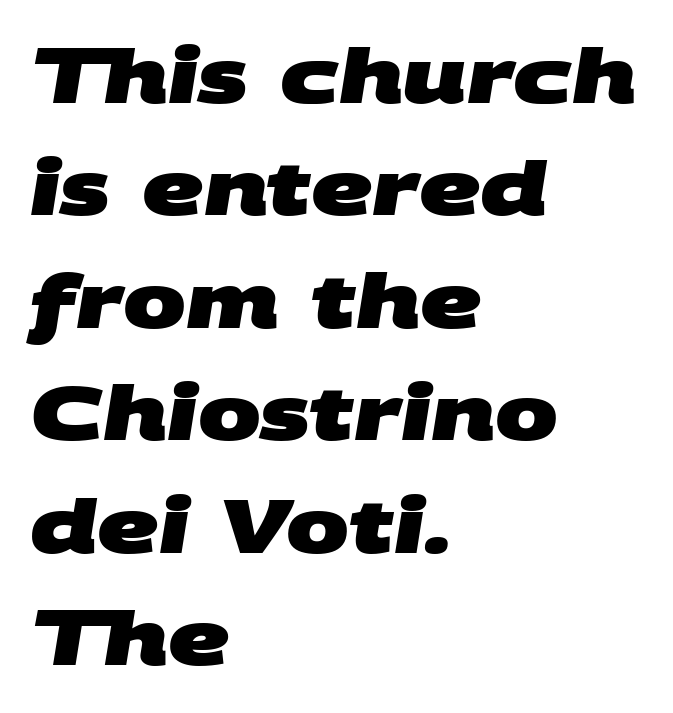
The image shows 75 px heavy, wide sans-serif type; set left-aligned, normal line spacing (1.5x), normal letter spacing, not underlined; medium stroke contrast and a large x-height.
